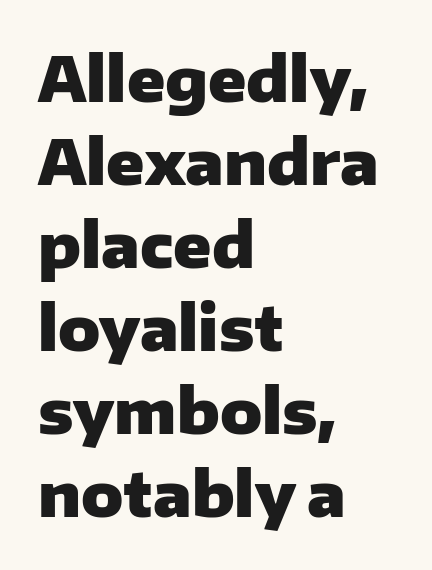
Proportional: the letters do not fall into vertical columns. How would I describe the line gaps? Plain and ordinary. No feet cap the strokes, marking this as sans-serif type. Heavy, bold letterforms. Check the space under the baseline: it is left empty. The horizontal fit of the characters is conventional and even.
